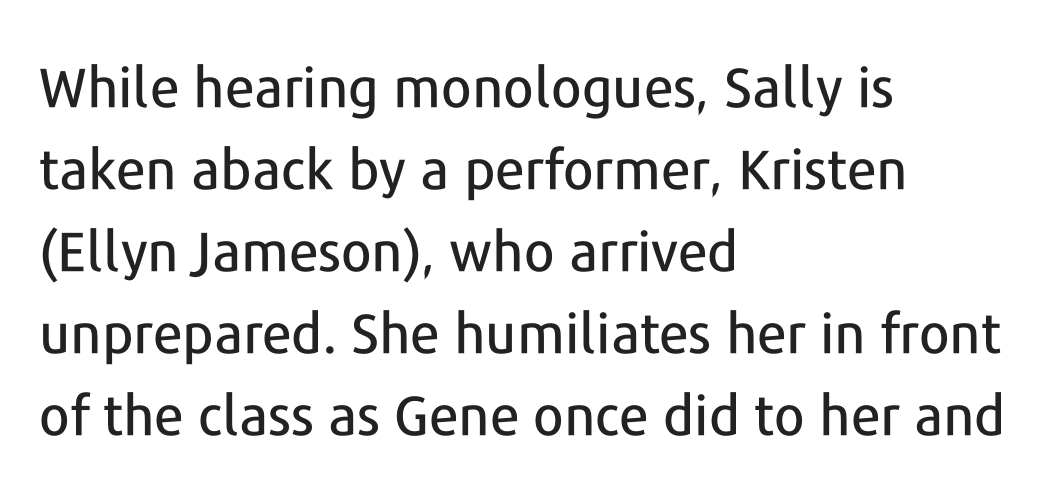
{"serif": "no", "italic": "no", "width": "normal", "stroke_contrast": "low", "x_height": "medium", "monospaced": "no", "underline": "no", "align": "left", "line_spacing": "normal", "line_spacing_ratio": 1.49, "letter_spacing": "normal", "letter_spacing_em": 0.0, "glyph_px": 55}
